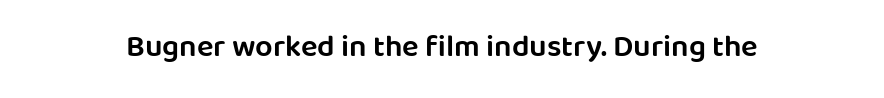
The image shows 31 px semibold sans-serif type, upright; set normal letter spacing, not underlined; low stroke contrast and a large x-height.
